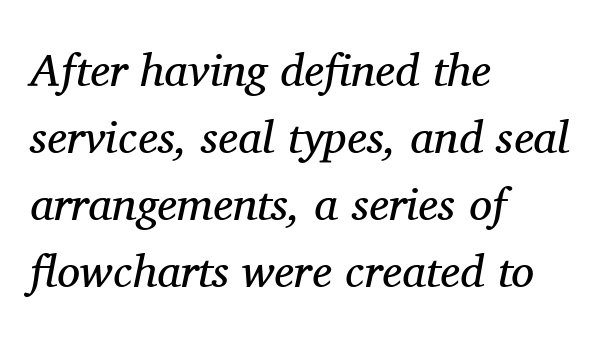
Each line starts at the same left margin while the right side varies. Varying glyph widths throughout — classic text-font behaviour. A serif font was chosen for this passage. The designer left line spacing at the default. No extra ink here — the face is not bold. You can tell it's italic because the verticals aren't actually vertical.
